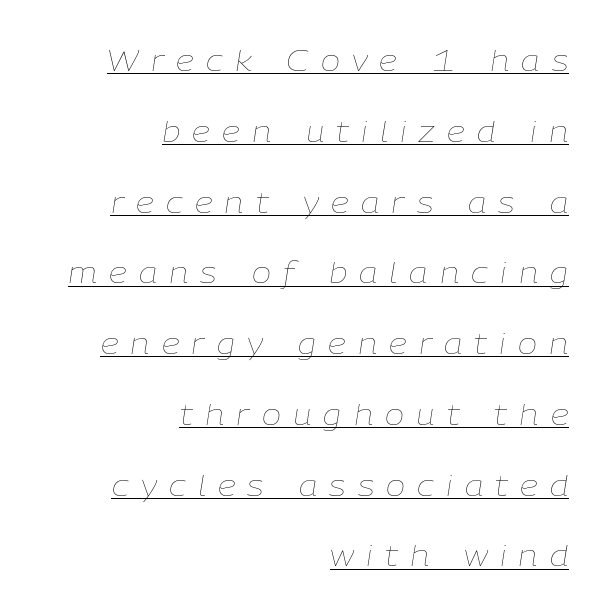
Heft: none added — not bold. These lines are set flush right with a ragged left edge. Check the space under the baseline: a stroke is drawn there. Baseline-to-baseline distance is far greater than the letter height. An italicized treatment has been applied to the whole sample. A typesetter would call this proportional, since set widths differ per character.
